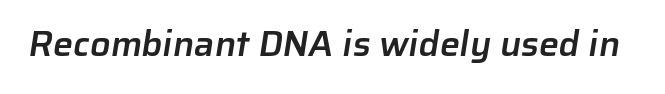
The image shows 36 px semibold sans-serif type; set normal letter spacing, not underlined; low stroke contrast and a medium x-height.
